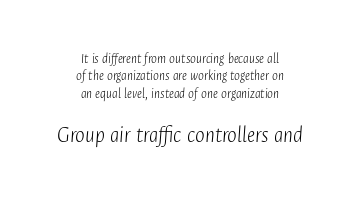
Each new line begins a customary step beneath the previous one. When letters slant like this, we call the style italic. Type size steps up from the first block to the second. The weight would be labelled regular, book, light, or lighter still. The specimen omits any rule beneath the text block's lines. The rag falls on both sides of this text block equally.
